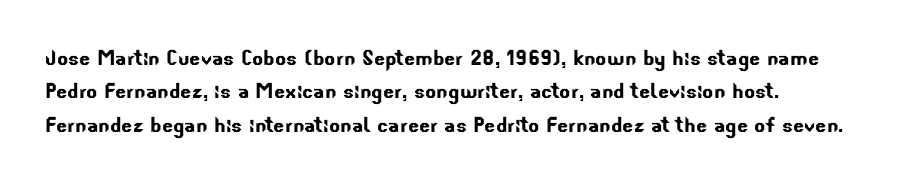
The designer left line spacing at the default. Horizontal alignment here is leftward, the default for most running prose. The strip under each line holds only bare page. In terms of letterspacing, this is plain default setting.
